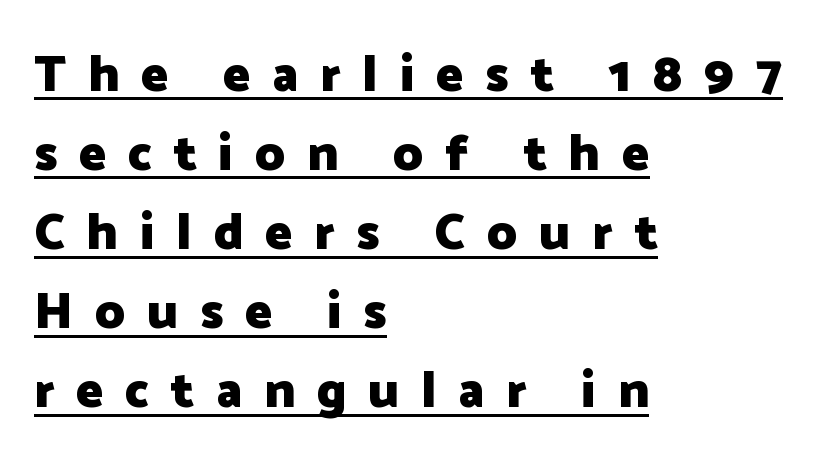
Q: Is the text bold? A: Yes.
Q: Is the text italic (slanted)? A: No, it is upright.
Q: Is the typeface a serif or a sans-serif typeface? A: Sans-serif.
Q: Is the text underlined? A: Yes.
Q: How is the paragraph aligned? A: Left-aligned.
Q: Is the spacing between letters normal or unusually wide? A: Unusually wide.
Q: Is the spacing between lines tight, normal or loose? A: Normal.
Q: Width (condensed, normal, or wide)? A: Normal.
Q: Stroke contrast? A: Low.
Q: x-height? A: Medium.
Q: Monospaced? A: No.
